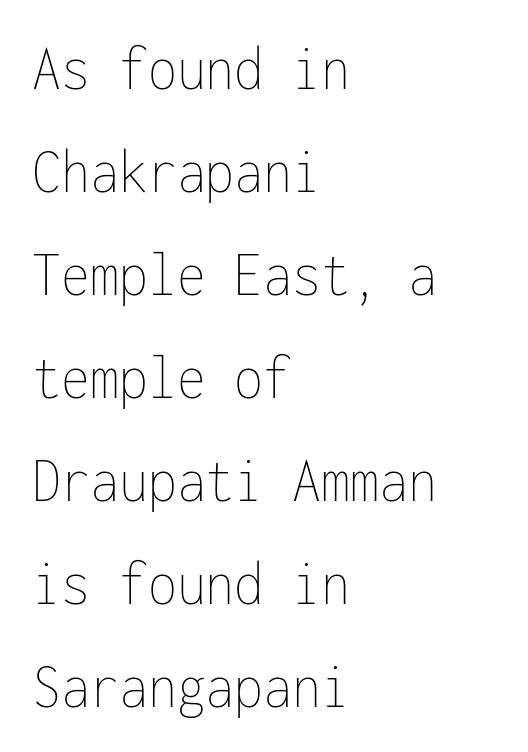
Does the copy run flush right? No — it runs flush left. Just letters on the line, the space beneath them empty. The passage shown has conventional tracking throughout. You can tell it's not italic because the verticals are truly vertical. The weight tops out at a normal text grade.
